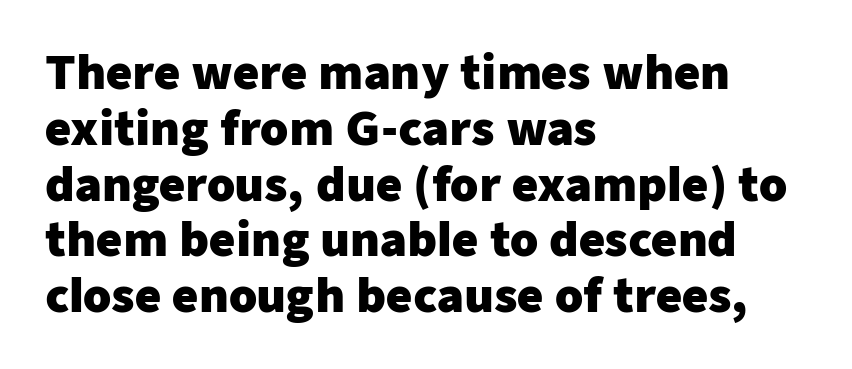
{"serif": "no", "italic": "no", "bold": "yes", "weight": "heavy", "width": "normal", "stroke_contrast": "low", "x_height": "medium", "monospaced": "no", "underline": "no", "align": "left", "line_spacing_ratio": 1.24, "letter_spacing": "normal", "letter_spacing_em": 0.0, "glyph_px": 45}
